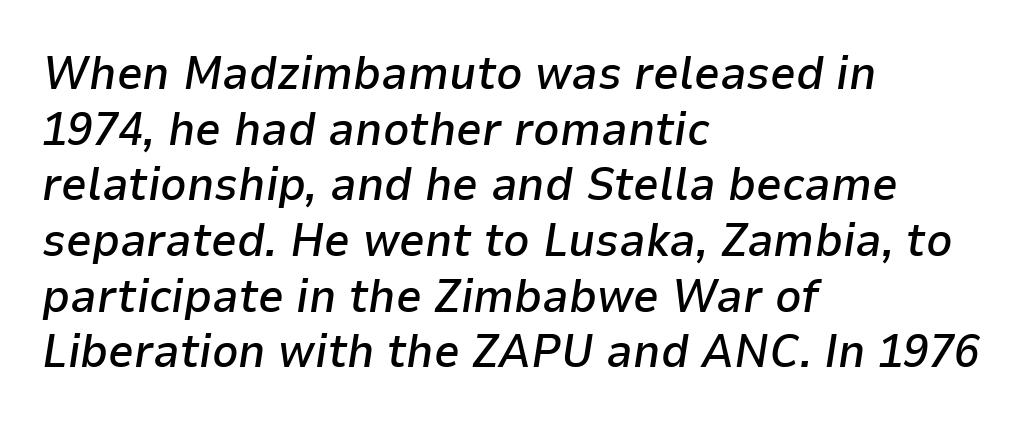
Q: Is the text bold? A: Semi-bold.
Q: Is the text italic (slanted)? A: Yes, it leans right by about 9 degrees.
Q: Is the text underlined? A: No.
Q: How is the paragraph aligned? A: Left-aligned.
Q: Is the spacing between letters normal or unusually wide? A: Normal.
Q: Width (condensed, normal, or wide)? A: Normal.
Q: Stroke contrast? A: Low.
Q: x-height? A: Medium.
Q: Monospaced? A: No.
